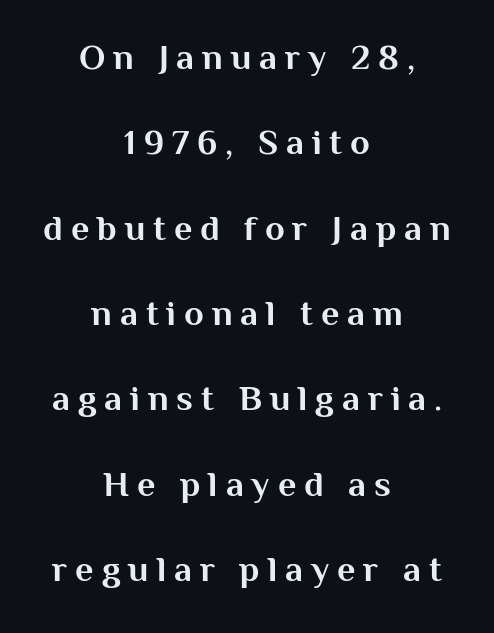
This sample trades compactness for vertical openness between lines. Tracking here is generous; glyphs stand well apart from one another. Think of a printed novel: that variable character pitch is what you see here. In terms of weight, the rendering is a true, heavy bold. Quick note: not italic, upright. Both edges are ragged and mirror each other, which tells us the setting is centered.
